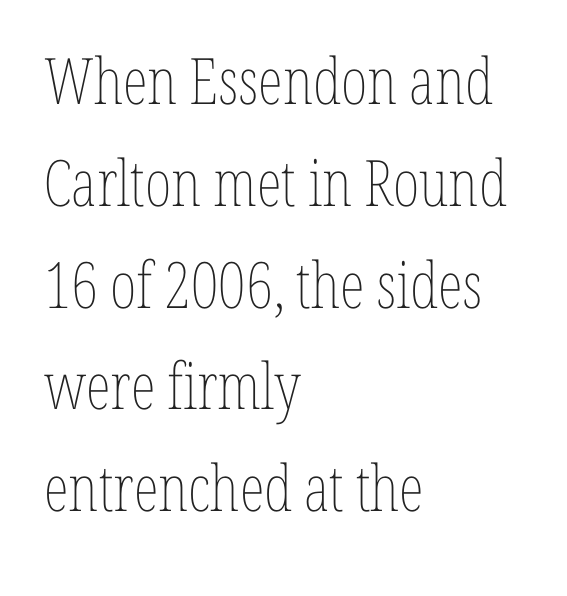
The image shows 64 px thin, condensed type, upright; set left-aligned, normal line spacing (1.59x), normal letter spacing, not underlined; low stroke contrast and a medium x-height.
